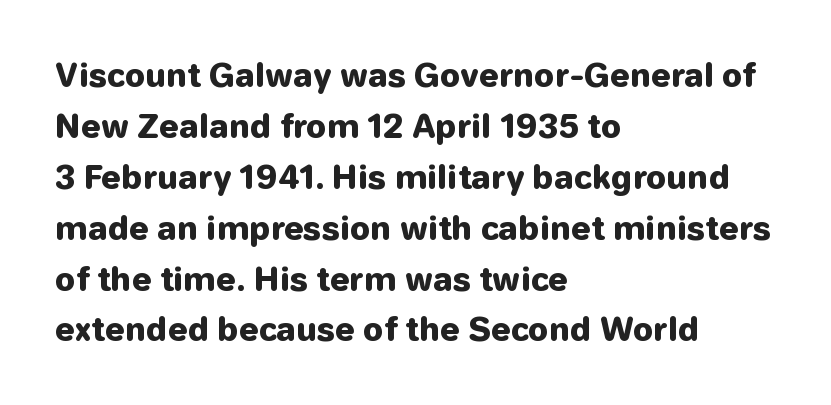
Words float on clear page, feet unadorned. How would I describe the line gaps? Plain and ordinary. Ordinary non-slanted type is in use. This is sans-serif lettering, the kind often seen on screens and signage.
